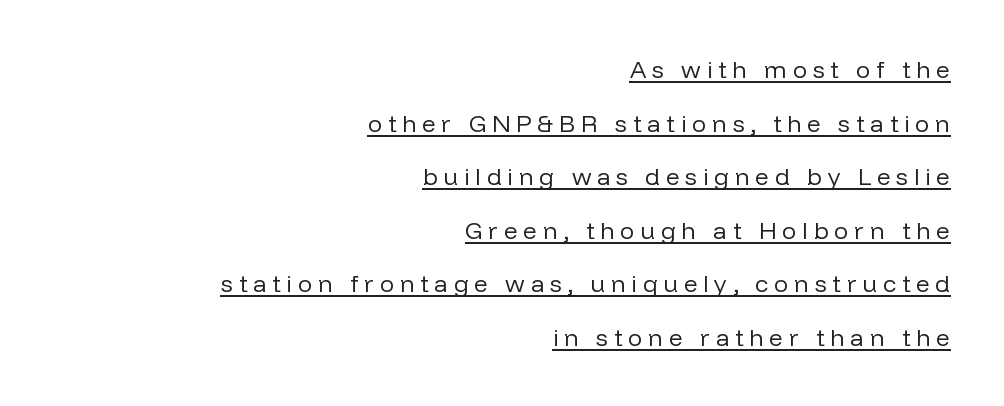
{"italic": "no", "bold": "no", "underline": "yes", "align": "right", "line_spacing": "loose", "line_spacing_ratio": 2.23, "letter_spacing": "wide", "letter_spacing_em": 0.24, "glyph_px": 24}
